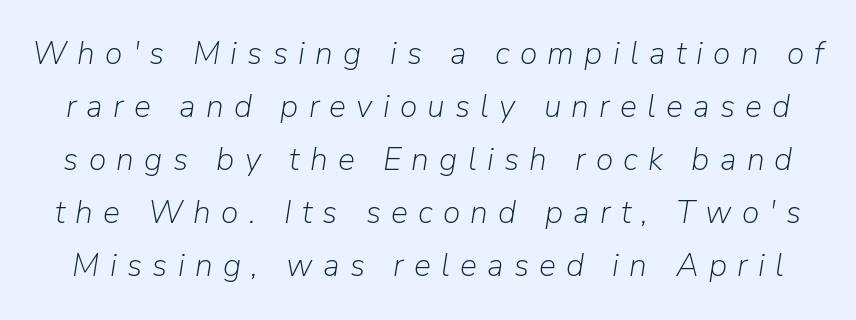
The rendering uses natural spacing where letterforms have individual widths. Descenders hang freely into open space. The lines sit at an ordinary, default distance from one another. The lettering tilts uniformly, giving the passage an italic look. The letterforms sit at book weight or below.
